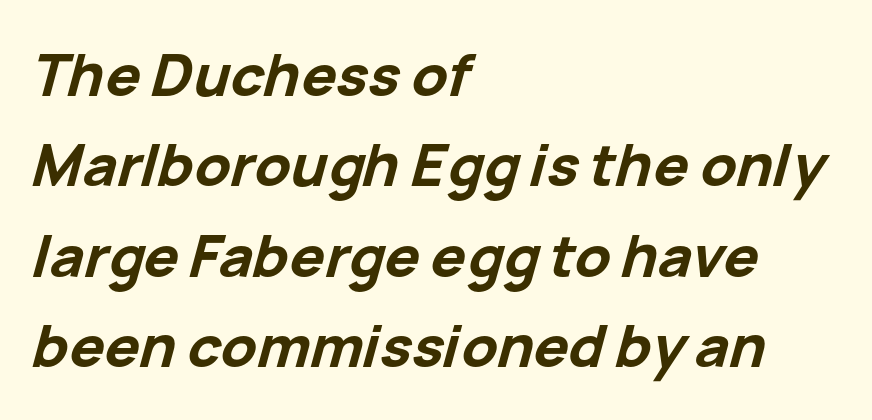
{"italic": "yes", "lean": "right", "slant_degrees": 15, "bold": "yes", "weight": "bold", "width": "normal", "stroke_contrast": "low", "x_height": "medium", "monospaced": "no", "underline": "no", "align": "left", "line_spacing": "normal", "line_spacing_ratio": 1.56, "letter_spacing": "normal", "letter_spacing_em": 0.0, "glyph_px": 58}
